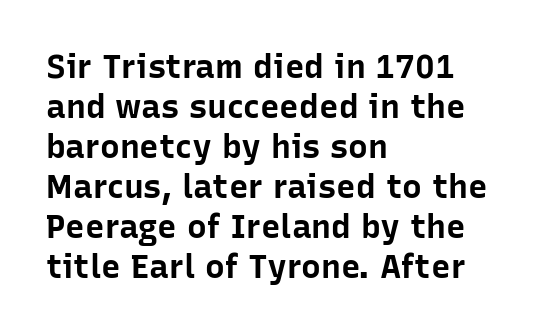
Is the type bold? Yes — the strokes are clearly thick and heavy. Each line starts at the same left margin while the right side varies. This rendering leaves character spacing at its baseline value. Rule under the text: the space is simply empty.
